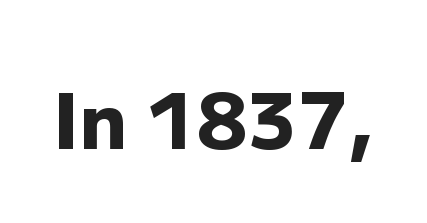
Do the letters lean? They stand straight. Serifs: no, the terminals of the letterforms are clean. The words here are not underlined. The glyphs have the mass of a bold cut. Varying glyph widths throughout — classic text-font behaviour. Observe the ordinary spacing: letters are neighbours, not strangers.
